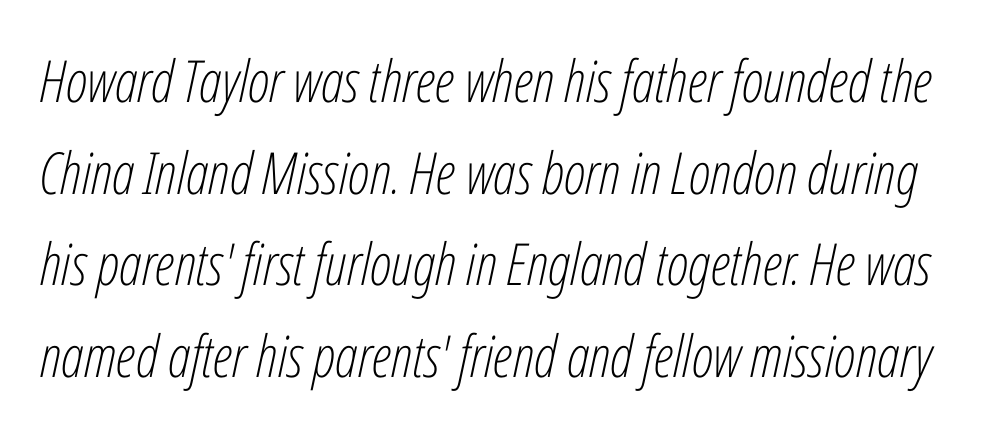
{"italic": "yes", "lean": "right", "slant_degrees": 12, "bold": "no", "weight": "light", "width": "condensed", "stroke_contrast": "low", "x_height": "medium", "monospaced": "no", "underline": "no", "line_spacing": "normal", "line_spacing_ratio": 1.58, "letter_spacing": "normal", "letter_spacing_em": 0.0, "glyph_px": 58}
